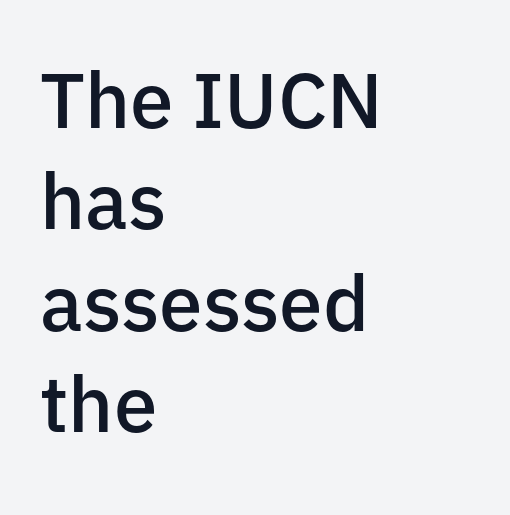
Q: Is the text bold? A: Semi-bold.
Q: Is the text italic (slanted)? A: No, it is upright.
Q: Is the typeface a serif or a sans-serif typeface? A: Sans-serif.
Q: Is the text underlined? A: No.
Q: How is the paragraph aligned? A: Left-aligned.
Q: Is the spacing between letters normal or unusually wide? A: Normal.
Q: Is the spacing between lines tight, normal or loose? A: Normal.
Q: Width (condensed, normal, or wide)? A: Normal.
Q: Stroke contrast? A: Low.
Q: x-height? A: Medium.
Q: Monospaced? A: No.
